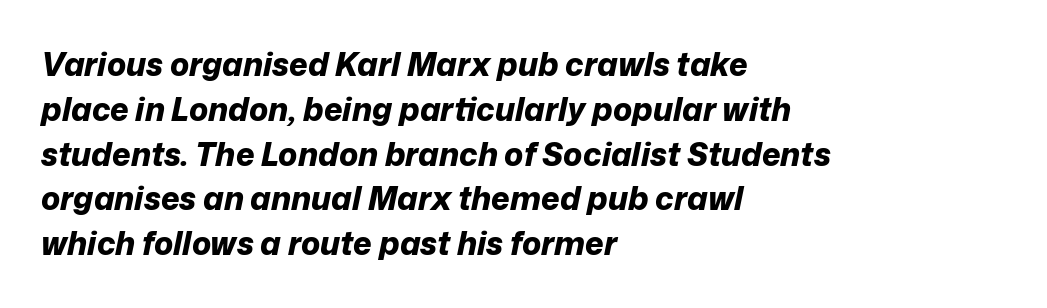
A bare baseline throughout the passage. What's the leading like? Ordinary, nothing unusual. Every row of glyphs begins at an identical x-position on the left. The strokes are fattened all the way to bold.
